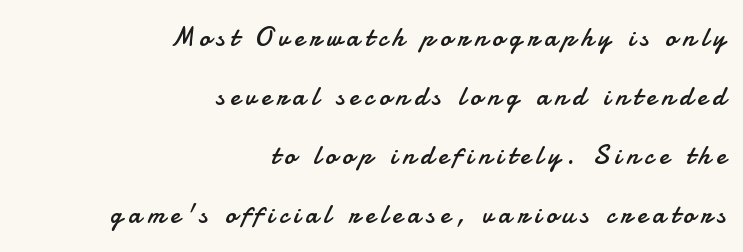
{"bold": "no", "underline": "no", "align": "right", "line_spacing": "loose", "line_spacing_ratio": 2.19, "letter_spacing": "wide", "letter_spacing_em": 0.21, "glyph_px": 27}
